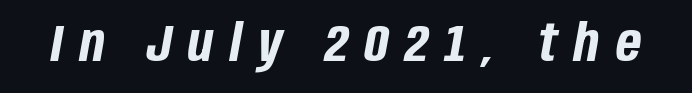
Q: Is the text bold? A: Yes.
Q: Is the text italic (slanted)? A: Yes, it leans right by about 10 degrees.
Q: Is the text underlined? A: No.
Q: Is the spacing between letters normal or unusually wide? A: Unusually wide.
Q: Width (condensed, normal, or wide)? A: Condensed.
Q: Stroke contrast? A: Low.
Q: x-height? A: Large.
Q: Monospaced? A: No.
